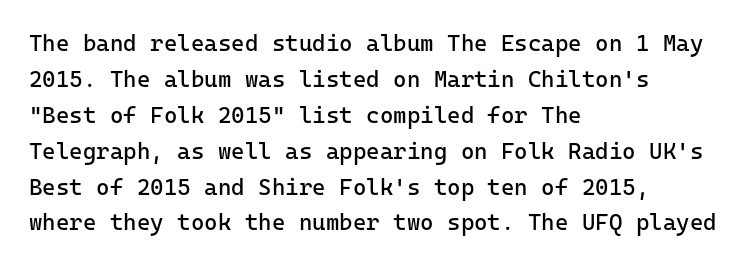
{"italic": "no", "bold": "no", "underline": "no", "align": "left", "line_spacing": "normal", "line_spacing_ratio": 1.56, "letter_spacing": "normal", "letter_spacing_em": 0.0, "glyph_px": 23}
